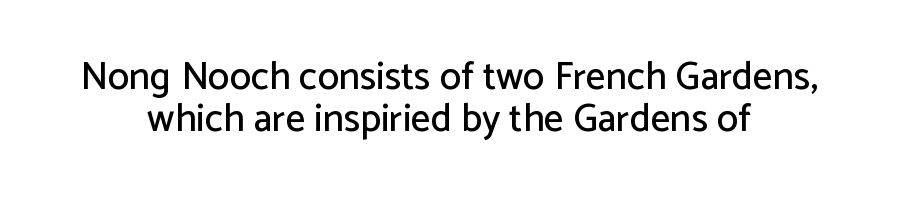
Q: Is the text italic (slanted)? A: No, it is upright.
Q: Is the typeface a serif or a sans-serif typeface? A: Sans-serif.
Q: Is the text underlined? A: No.
Q: How is the paragraph aligned? A: Centered.
Q: Is the spacing between letters normal or unusually wide? A: Normal.
Q: Is the spacing between lines tight, normal or loose? A: Tight.
Q: Width (condensed, normal, or wide)? A: Normal.
Q: Stroke contrast? A: Low.
Q: x-height? A: Medium.
Q: Monospaced? A: No.
